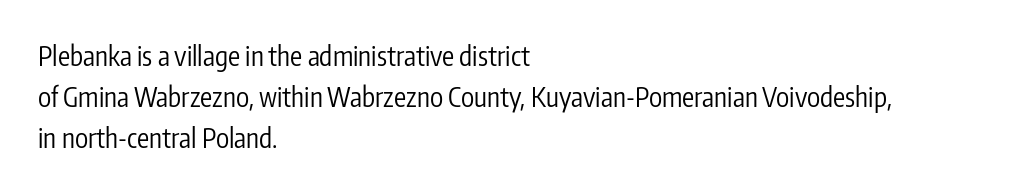
Q: Is the text bold? A: No.
Q: Is the text italic (slanted)? A: No, it is upright.
Q: Is the text underlined? A: No.
Q: How is the paragraph aligned? A: Left-aligned.
Q: Is the spacing between letters normal or unusually wide? A: Normal.
Q: Is the spacing between lines tight, normal or loose? A: Normal.
